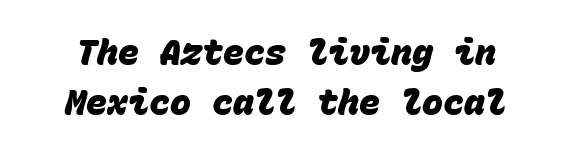
{"serif": "no", "bold": "yes", "weight": "heavy", "width": "normal", "stroke_contrast": "low", "x_height": "large", "monospaced": "yes", "underline": "no", "line_spacing": "normal", "line_spacing_ratio": 1.42, "letter_spacing": "normal", "letter_spacing_em": 0.0, "glyph_px": 35}
